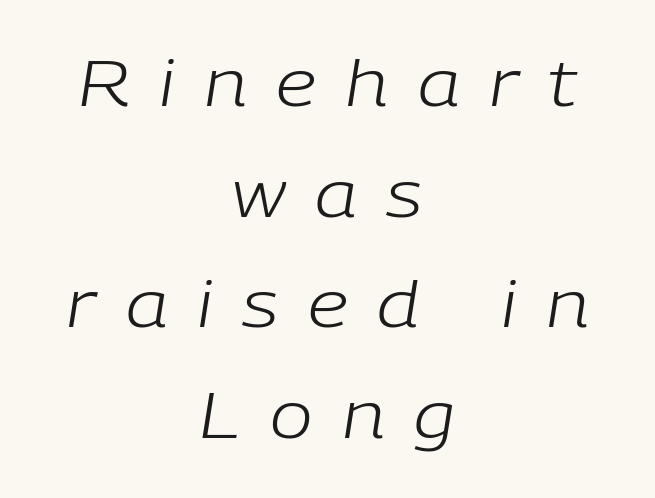
Q: Is the text bold? A: No.
Q: Is the text italic (slanted)? A: Yes, it leans right by about 9 degrees.
Q: Is the text underlined? A: No.
Q: How is the paragraph aligned? A: Centered.
Q: Is the spacing between letters normal or unusually wide? A: Unusually wide.
Q: Width (condensed, normal, or wide)? A: Normal.
Q: Stroke contrast? A: Low.
Q: x-height? A: Medium.
Q: Monospaced? A: No.
